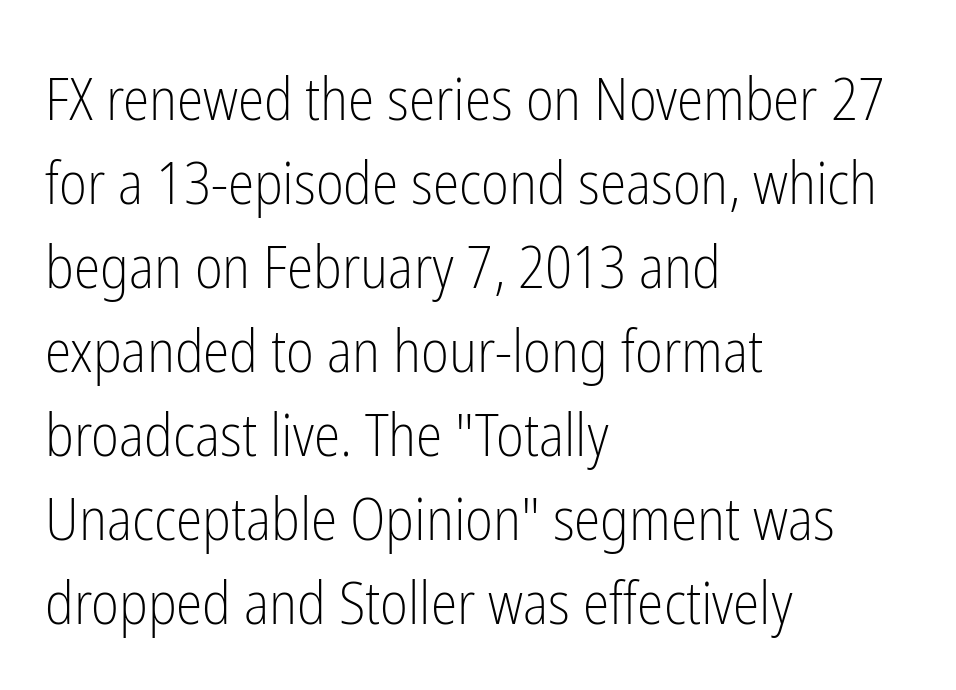
Q: Is the text bold? A: No.
Q: Is the text italic (slanted)? A: No, it is upright.
Q: Is the typeface a serif or a sans-serif typeface? A: Sans-serif.
Q: Is the text underlined? A: No.
Q: How is the paragraph aligned? A: Left-aligned.
Q: Is the spacing between letters normal or unusually wide? A: Normal.
Q: Is the spacing between lines tight, normal or loose? A: Normal.
Q: Width (condensed, normal, or wide)? A: Condensed.
Q: Stroke contrast? A: Low.
Q: x-height? A: Medium.
Q: Monospaced? A: No.
